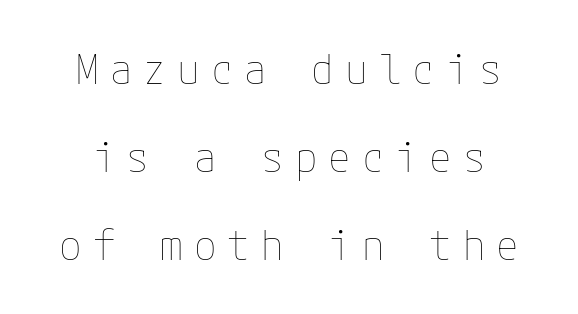
{"italic": "no", "bold": "no", "weight": "thin", "width": "normal", "stroke_contrast": "low", "x_height": "medium", "underline": "no", "line_spacing": "loose", "line_spacing_ratio": 2.15, "letter_spacing": "wide", "letter_spacing_em": 0.27, "glyph_px": 41}
